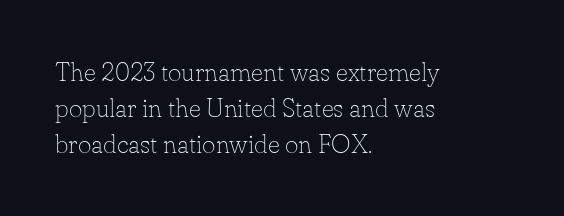
The image shows 26 px text type, upright; set left-aligned, normal line spacing (1.39x), normal letter spacing, not underlined.
